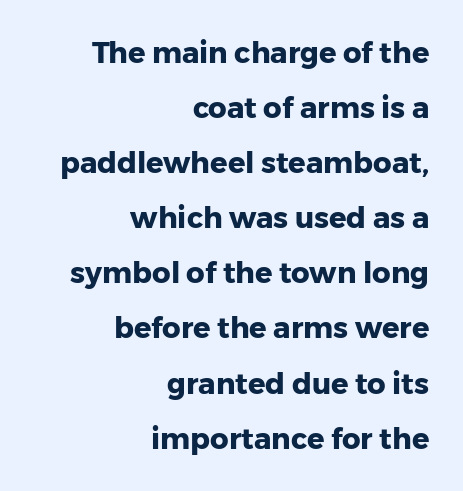
The image shows 29 px heavy sans-serif type, upright; set right-aligned, loose line spacing (1.9x), normal letter spacing, not underlined; low stroke contrast and a medium x-height.
